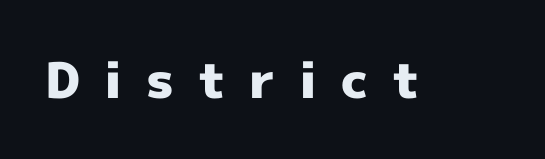
The zone under the glyphs is completely vacant. The face used here is a sans, in the tradition of grotesques and geometrics. Short note: letters widely spaced. Looks like regular typesetting: each glyph gets only the width it needs. Tall strokes in this sample are plumb rather than angled. Thick stems and heavy bowls — unmistakably bold.
